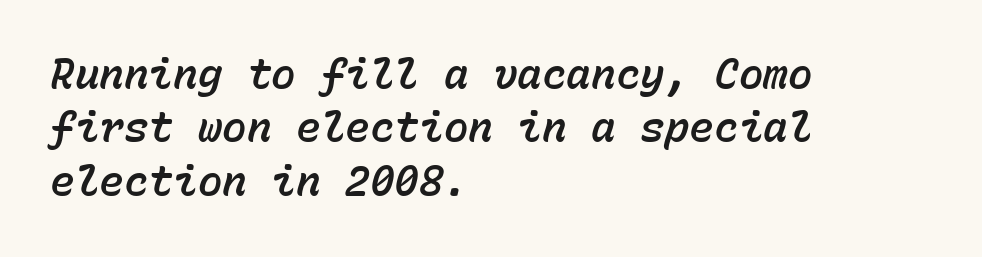
{"italic": "yes", "lean": "right", "slant_degrees": 15, "width": "normal", "stroke_contrast": "low", "x_height": "medium", "monospaced": "yes", "underline": "no", "align": "left", "line_spacing": "normal", "line_spacing_ratio": 1.3, "letter_spacing": "normal", "letter_spacing_em": 0.0, "glyph_px": 41}
